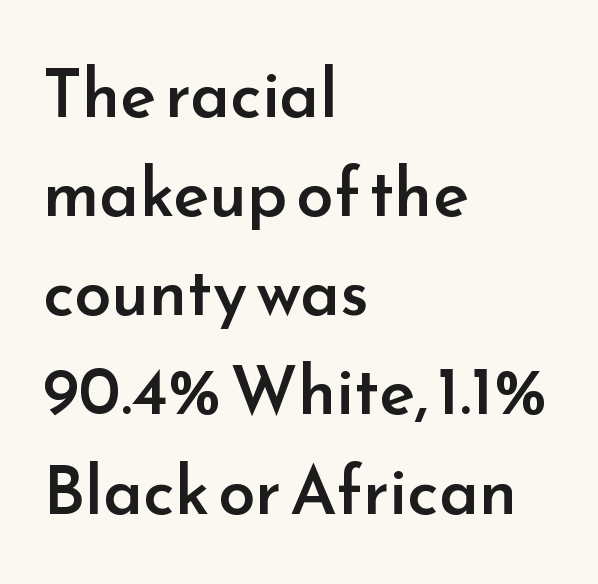
Q: Is the text bold? A: Semi-bold.
Q: Is the text italic (slanted)? A: No, it is upright.
Q: Is the typeface a serif or a sans-serif typeface? A: Sans-serif.
Q: Is the text underlined? A: No.
Q: How is the paragraph aligned? A: Left-aligned.
Q: Is the spacing between letters normal or unusually wide? A: Normal.
Q: Is the spacing between lines tight, normal or loose? A: Normal.
Q: Width (condensed, normal, or wide)? A: Normal.
Q: Stroke contrast? A: Low.
Q: x-height? A: Small.
Q: Monospaced? A: No.
